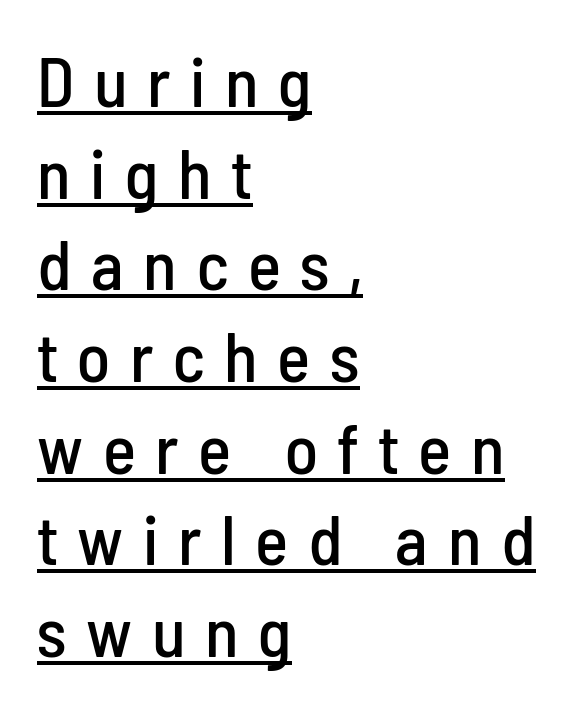
Q: Is the text italic (slanted)? A: No, it is upright.
Q: Is the typeface a serif or a sans-serif typeface? A: Sans-serif.
Q: Is the text underlined? A: Yes.
Q: How is the paragraph aligned? A: Left-aligned.
Q: Is the spacing between letters normal or unusually wide? A: Unusually wide.
Q: Is the spacing between lines tight, normal or loose? A: Normal.
Q: Width (condensed, normal, or wide)? A: Condensed.
Q: Stroke contrast? A: Low.
Q: x-height? A: Medium.
Q: Monospaced? A: No.
